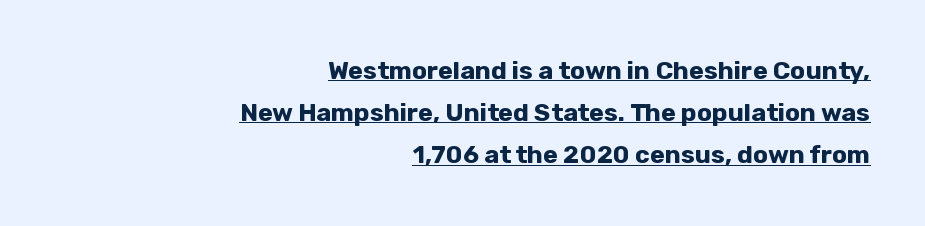
The image shows 25 px bold type, upright; set right-aligned, normal line spacing (1.69x), normal letter spacing, underlined.
